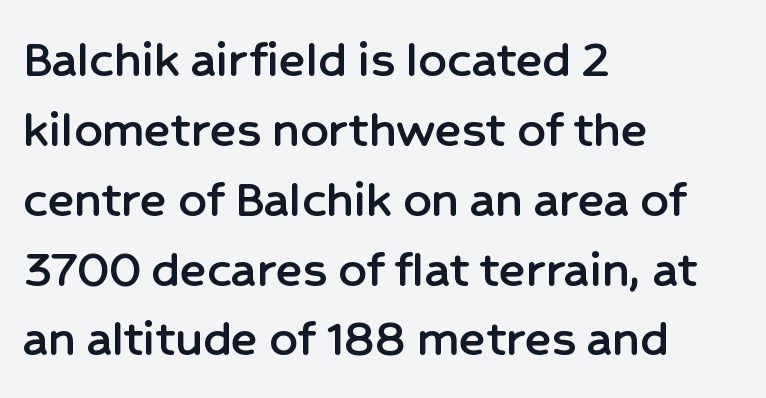
The image shows 55 px sans-serif type, upright; set left-aligned, normal line spacing (1.27x), normal letter spacing, not underlined; low stroke contrast and a medium x-height.
